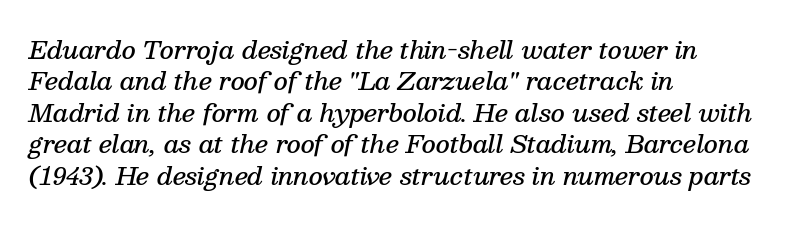
The image shows 24 px text type, italic (leaning right); set left-aligned, normal line spacing (1.31x), normal letter spacing, not underlined.
